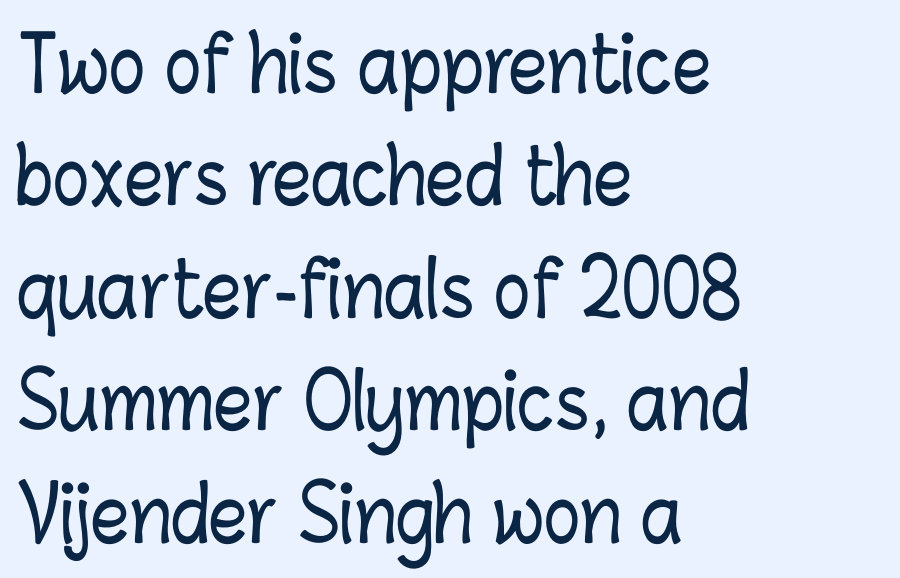
Nobody touched the tracking dial on this one. The ragged edge is on the right, which tells us the setting is flush left. The baseline area is clear. Here the designer chose a conventional face with non-uniform glyph widths. When letters stand straight like this, we call the style roman or upright. Quick note: interline space is typical.
